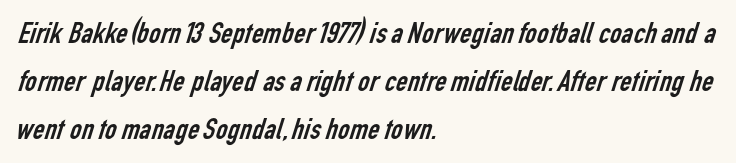
The image shows 32 px regular-weight, condensed sans-serif type; set left-aligned, normal line spacing (1.5x), normal letter spacing, not underlined; low stroke contrast and a medium x-height.
